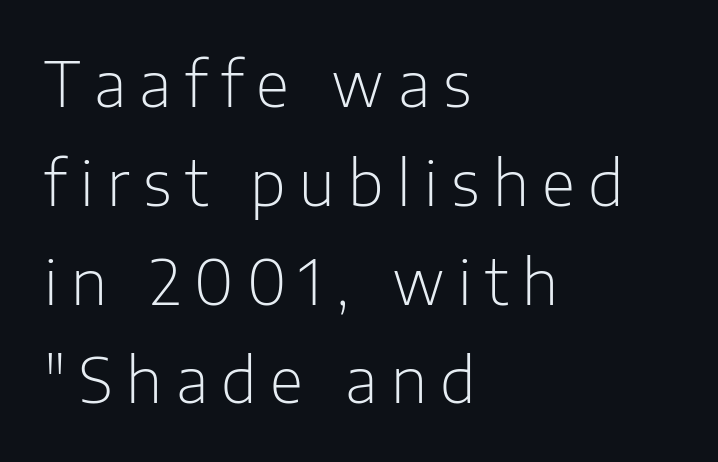
{"serif": "no", "italic": "no", "bold": "no", "weight": "light", "width": "normal", "stroke_contrast": "low", "x_height": "medium", "monospaced": "no", "underline": "no", "align": "left", "line_spacing": "normal", "line_spacing_ratio": 1.62, "letter_spacing": "wide", "letter_spacing_em": 0.22, "glyph_px": 61}
